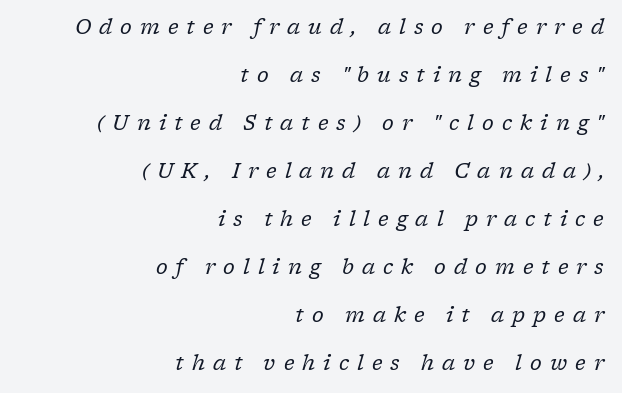
{"italic": "yes", "lean": "right", "slant_degrees": 17, "bold": "no", "underline": "no", "align": "right", "line_spacing": "loose", "line_spacing_ratio": 2.4, "letter_spacing": "wide", "letter_spacing_em": 0.4, "glyph_px": 20}
